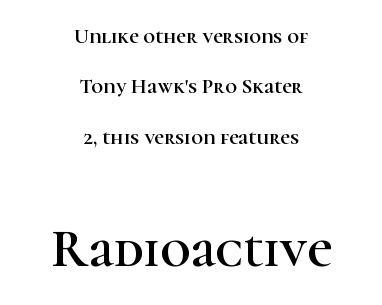
The image shows 53 px serif type, upright; set centered, loose line spacing (2.4x), normal letter spacing, not underlined; the second (bottom) block is 2.52x larger; high stroke contrast and a medium x-height.
